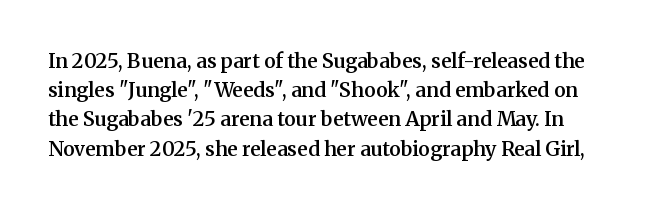
Italic? Not at all — the glyphs are vertical. The rendering uses a moderate line-height, typical for paragraphs. Caption: standard tracking, unaltered. Stroke thickness is moderately raised; the sample reads as semibold. Descenders hang freely into open space.
